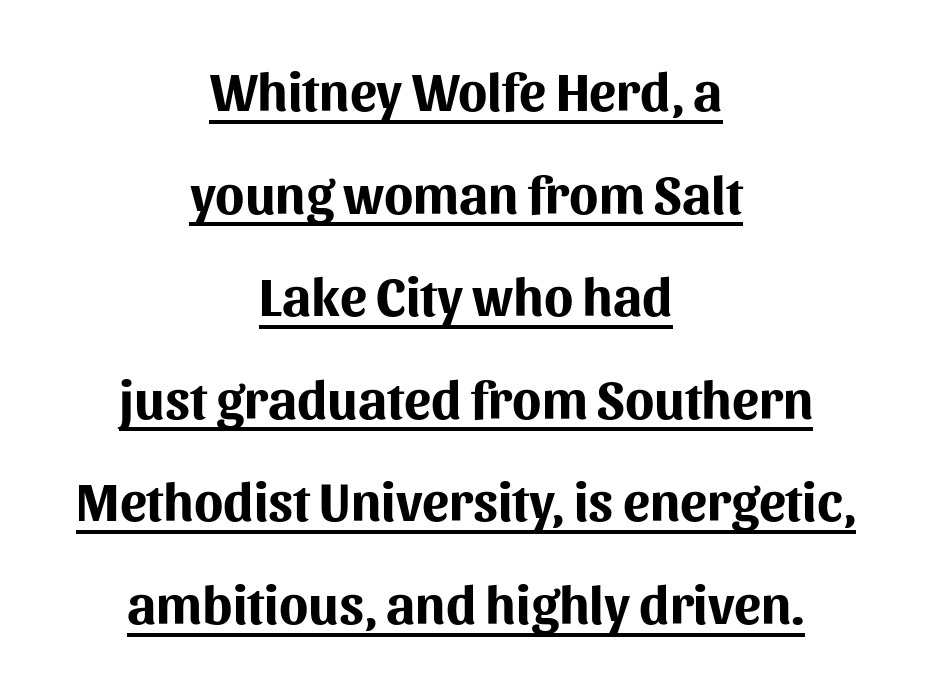
The image shows 54 px bold sans-serif type, upright; set centered, loose line spacing (1.9x), normal letter spacing, underlined; medium stroke contrast and a medium x-height.
